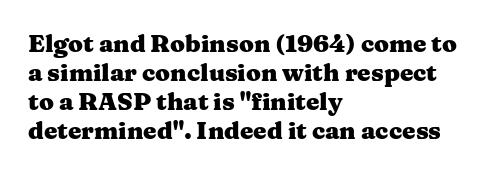
{"italic": "no", "bold": "yes", "underline": "no", "align": "left", "line_spacing_ratio": 1.21, "letter_spacing": "normal", "letter_spacing_em": 0.0, "glyph_px": 24}
